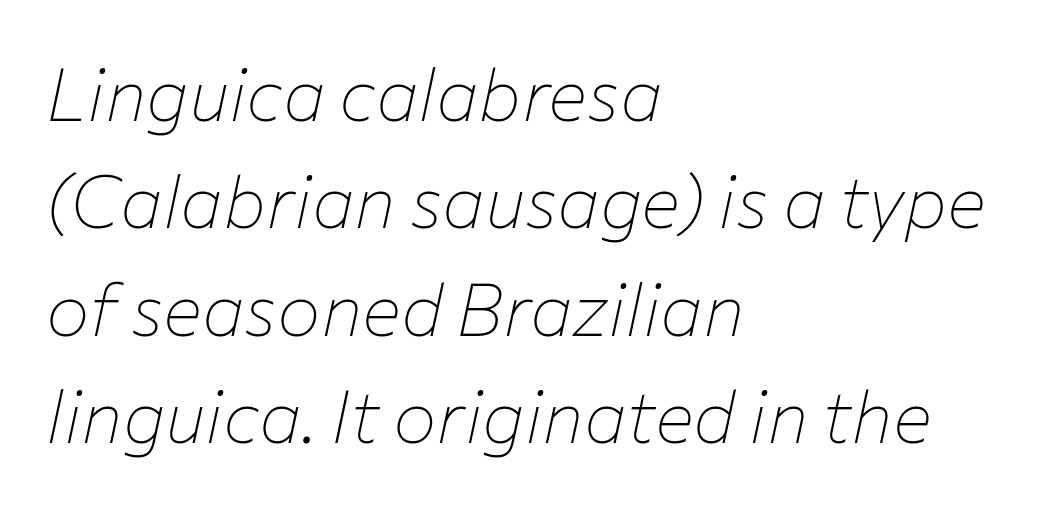
{"italic": "yes", "lean": "right", "slant_degrees": 12, "bold": "no", "weight": "thin", "width": "normal", "stroke_contrast": "low", "x_height": "medium", "monospaced": "no", "underline": "no", "align": "left", "line_spacing": "normal", "line_spacing_ratio": 1.47, "letter_spacing": "normal", "letter_spacing_em": 0.0, "glyph_px": 73}
